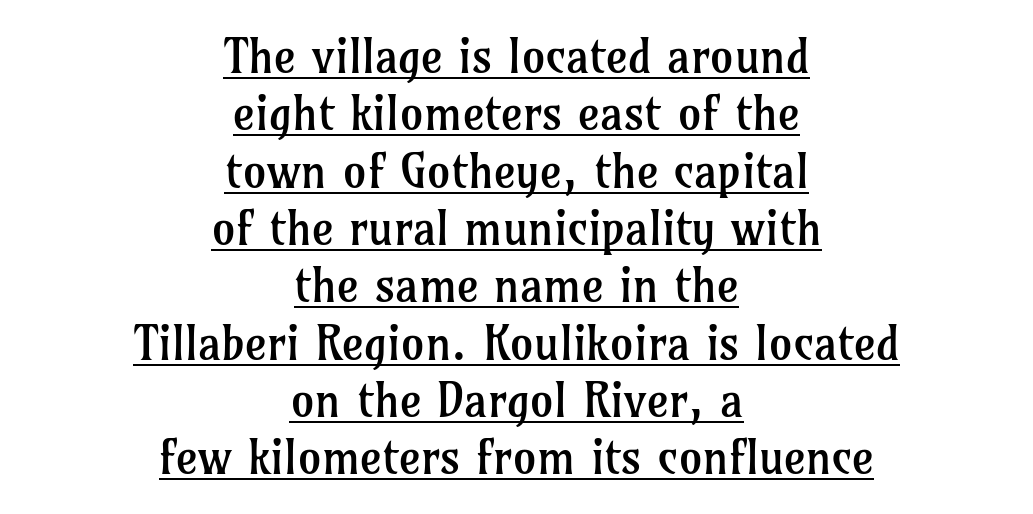
Characters remain perfectly vertical along every line. Glyph-to-glyph distance matches everyday printed text. Emphasis is given by a line drawn under the lettering. Varying glyph widths throughout — classic text-font behaviour. Typeset on center — no edge is straight. Think standard paragraph weight, or any step lighter than that.
